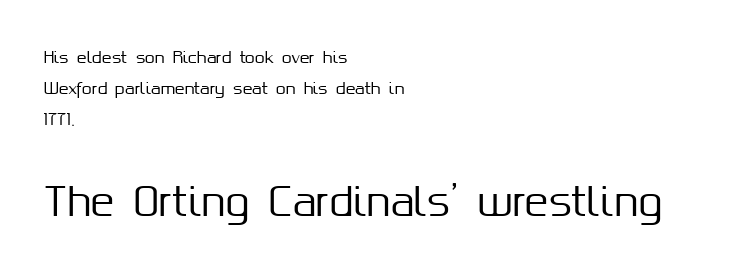
Q: Is the text italic (slanted)? A: No, it is upright.
Q: Is the typeface a serif or a sans-serif typeface? A: Sans-serif.
Q: Is the text underlined? A: No.
Q: How is the paragraph aligned? A: Left-aligned.
Q: Is the spacing between letters normal or unusually wide? A: Normal.
Q: Is the spacing between lines tight, normal or loose? A: Loose.
Q: Which block of text is set in a larger size, the first (top) or the second (bottom)? A: The second (bottom) one.
Q: Width (condensed, normal, or wide)? A: Normal.
Q: Stroke contrast? A: Medium.
Q: x-height? A: Medium.
Q: Monospaced? A: No.
